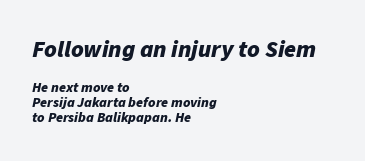
{"italic": "yes", "lean": "right", "slant_degrees": 11, "bold": "yes", "underline": "no", "align": "left", "line_spacing": "tight", "line_spacing_ratio": 1.08, "letter_spacing": "normal", "letter_spacing_em": 0.0, "larger_block": "first", "size_ratio": 1.71, "glyph_px": 24}
